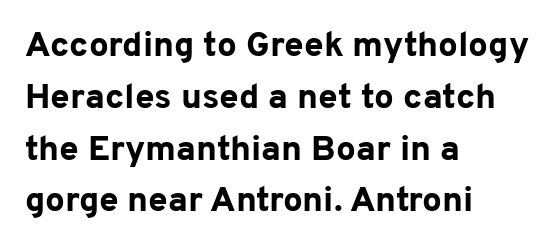
Alignment: flush left. Heft: maximum for text — a bold. The block of text has a typical density, with ordinary space between rows. The gap between lines stays unmarked.
